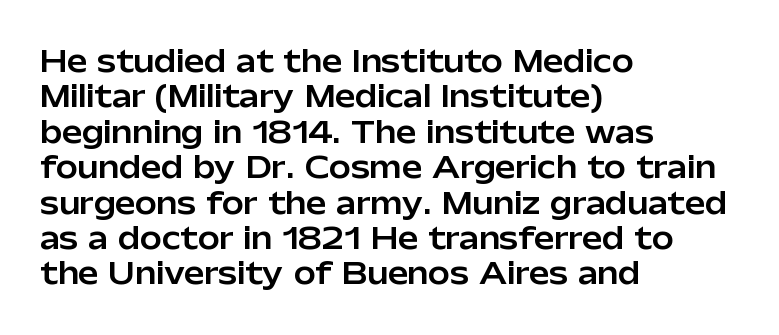
{"serif": "no", "italic": "no", "width": "normal", "stroke_contrast": "low", "x_height": "medium", "monospaced": "no", "underline": "no", "align": "left", "line_spacing_ratio": 1.22, "letter_spacing": "normal", "letter_spacing_em": 0.0, "glyph_px": 29}
